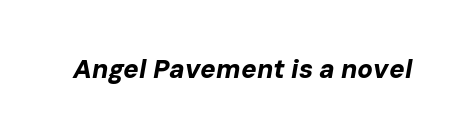
The image shows 26 px bold type, italic (leaning right); set normal letter spacing, not underlined.
